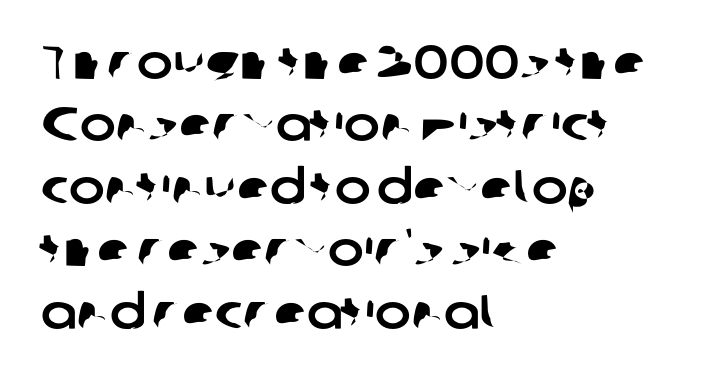
The typeface chosen for these lines omits serifs. Proportional: the letters do not fall into vertical columns. The baseline area is clear. Default kerning and tracking; the words read as compact shapes. Leading matches the norm, producing a regular column.
